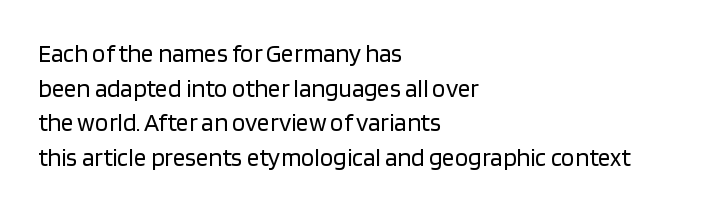
The letters stand straight up with perfectly vertical stems. The typesetter chose a ragged-right arrangement here. What's the leading like? Ordinary, nothing unusual. Nothing unusual about the tracking: characters are spaced as the font intends. Is the stroke heavy? The answer is a plain regular-or-lighter.
